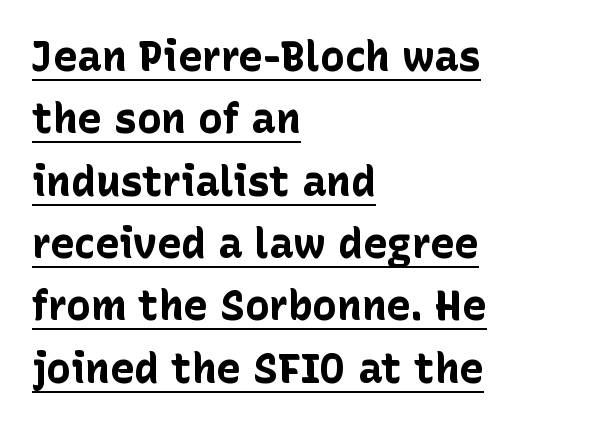
Q: Is the text bold? A: Yes.
Q: Is the text italic (slanted)? A: No, it is upright.
Q: Is the typeface a serif or a sans-serif typeface? A: Sans-serif.
Q: Is the text underlined? A: Yes.
Q: How is the paragraph aligned? A: Left-aligned.
Q: Is the spacing between letters normal or unusually wide? A: Normal.
Q: Is the spacing between lines tight, normal or loose? A: Normal.
Q: Width (condensed, normal, or wide)? A: Normal.
Q: Stroke contrast? A: Low.
Q: x-height? A: Medium.
Q: Monospaced? A: No.
